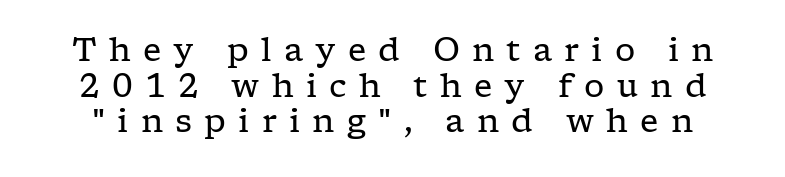
Q: Is the text bold? A: No.
Q: Is the text italic (slanted)? A: No, it is upright.
Q: Is the typeface a serif or a sans-serif typeface? A: Serif.
Q: Is the text underlined? A: No.
Q: Is the spacing between letters normal or unusually wide? A: Unusually wide.
Q: Is the spacing between lines tight, normal or loose? A: Tight.
Q: Width (condensed, normal, or wide)? A: Wide.
Q: Stroke contrast? A: Low.
Q: x-height? A: Medium.
Q: Monospaced? A: No.
